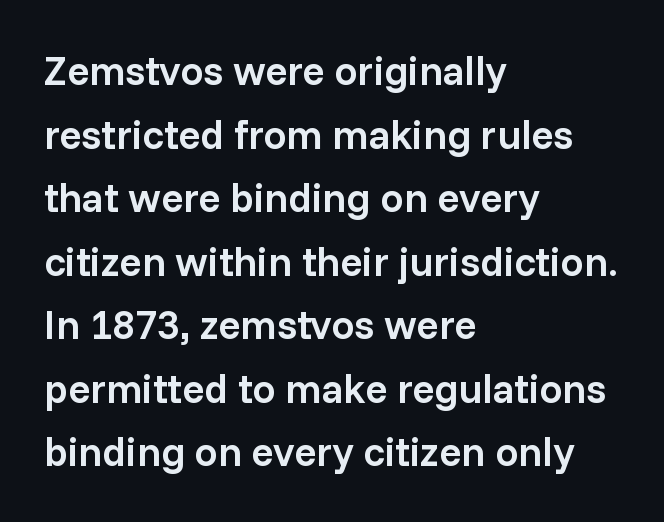
If you measured baseline to baseline, you'd find a middling distance. Anything drawn beneath the words? Only blank space. This is moderately heavy type, rendered in semibold. Spacing verdict: proportional, widths tailored to each character.
